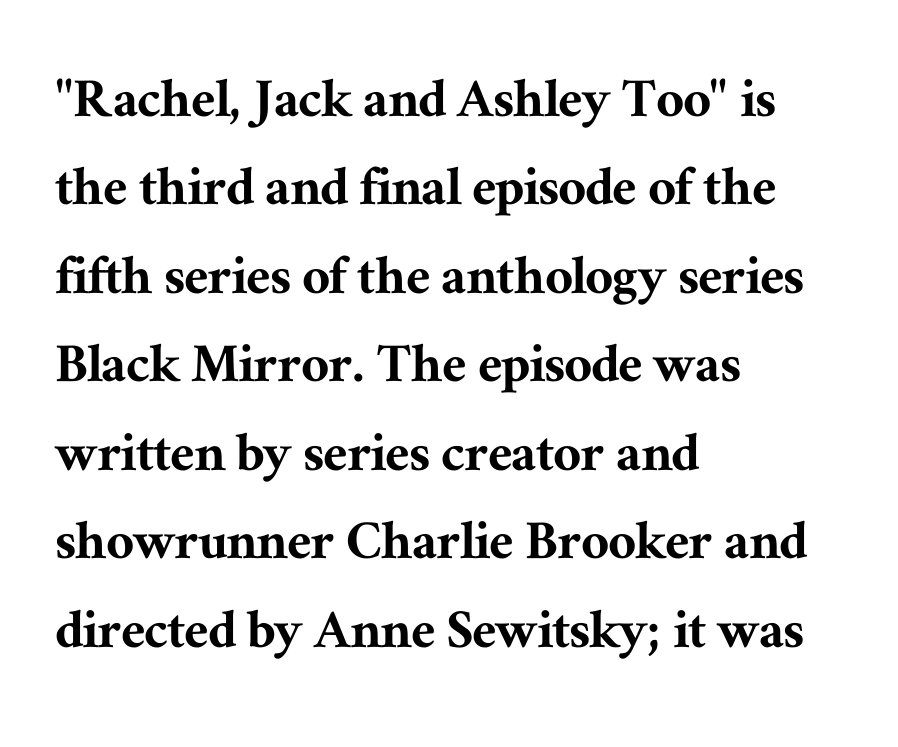
{"serif": "yes", "italic": "no", "width": "normal", "stroke_contrast": "medium", "x_height": "medium", "monospaced": "no", "underline": "no", "align": "left", "line_spacing": "normal", "line_spacing_ratio": 1.45, "letter_spacing": "normal", "letter_spacing_em": 0.0, "glyph_px": 61}
